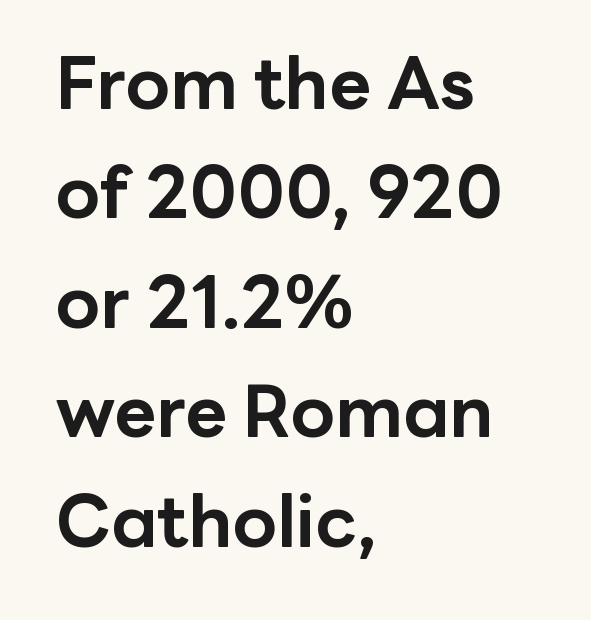
{"serif": "no", "italic": "no", "bold": "yes", "weight": "bold", "width": "normal", "stroke_contrast": "low", "x_height": "medium", "monospaced": "no", "underline": "no", "align": "left", "line_spacing": "normal", "line_spacing_ratio": 1.52, "letter_spacing": "normal", "letter_spacing_em": 0.0, "glyph_px": 72}
